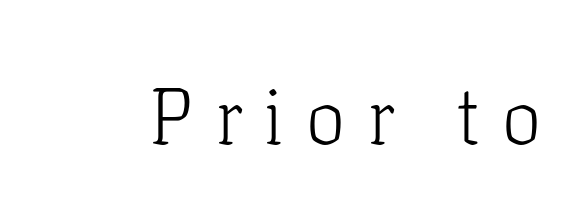
{"serif": "yes", "italic": "no", "bold": "no", "weight": "light", "width": "normal", "stroke_contrast": "low", "x_height": "medium", "monospaced": "no", "underline": "no", "letter_spacing": "wide", "letter_spacing_em": 0.28, "glyph_px": 79}
